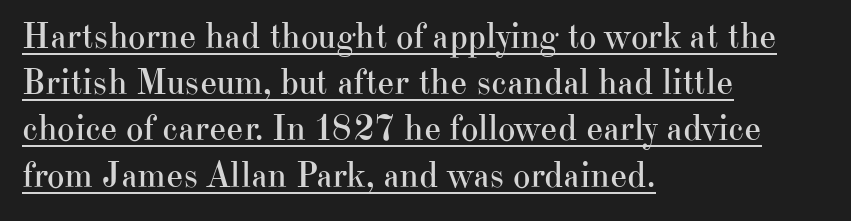
Q: Is the text bold? A: No.
Q: Is the text italic (slanted)? A: No, it is upright.
Q: Is the typeface a serif or a sans-serif typeface? A: Serif.
Q: Is the text underlined? A: Yes.
Q: How is the paragraph aligned? A: Left-aligned.
Q: Is the spacing between letters normal or unusually wide? A: Normal.
Q: Is the spacing between lines tight, normal or loose? A: Normal.
Q: Width (condensed, normal, or wide)? A: Normal.
Q: Stroke contrast? A: High.
Q: x-height? A: Small.
Q: Monospaced? A: No.
